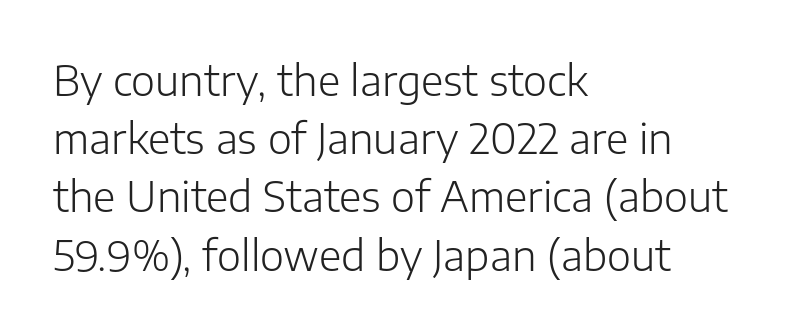
These glyphs show unthickened strokes, regular width or finer. Standard letterfit; no display-style spreading of the glyphs. Is there much room between lines? A standard amount, neither cramped nor airy. Line beginnings align vertically; line endings do not. The passage shown is not underscored anywhere.
